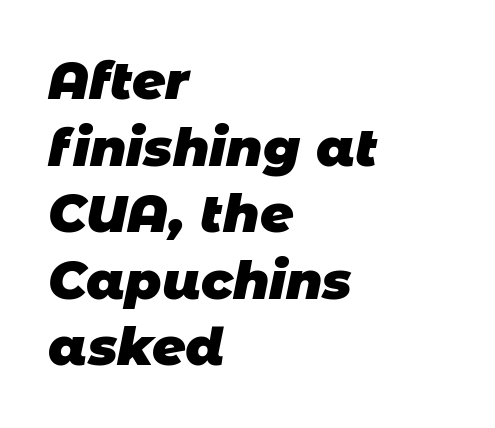
Tracking here is standard; glyphs follow each other at the usual distance. Stroke terminals: plain, sans-serif. Nobody drew a line under any word here. The letters advance in unequal steps, a hallmark of proportional type. Leftover space on each line is placed entirely after the last word.
